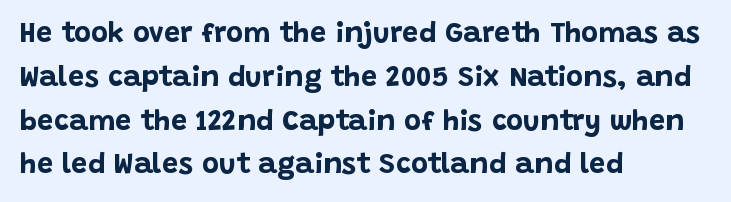
Q: Is the text bold? A: Yes.
Q: Is the text italic (slanted)? A: No, it is upright.
Q: Is the typeface a serif or a sans-serif typeface? A: Sans-serif.
Q: Is the text underlined? A: No.
Q: How is the paragraph aligned? A: Left-aligned.
Q: Is the spacing between letters normal or unusually wide? A: Normal.
Q: Is the spacing between lines tight, normal or loose? A: Normal.
Q: Width (condensed, normal, or wide)? A: Normal.
Q: Stroke contrast? A: Low.
Q: x-height? A: Large.
Q: Monospaced? A: No.
